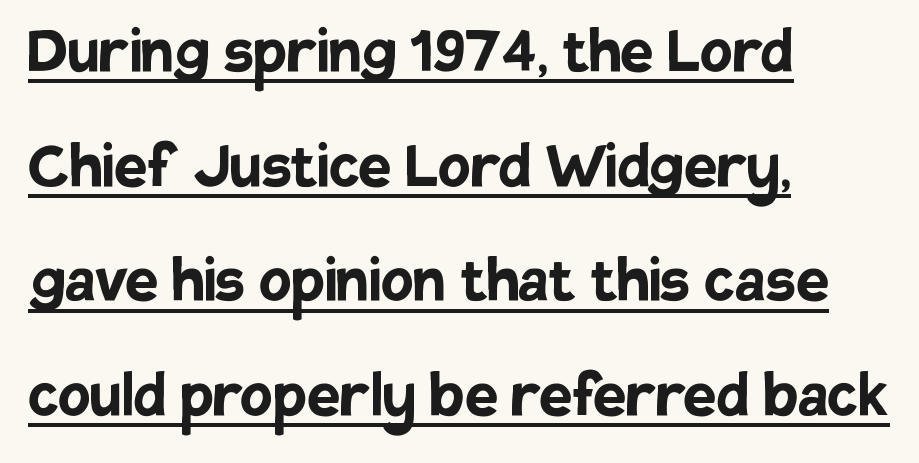
Q: Is the text bold? A: Yes.
Q: Is the text italic (slanted)? A: No, it is upright.
Q: Is the typeface a serif or a sans-serif typeface? A: Sans-serif.
Q: Is the text underlined? A: Yes.
Q: How is the paragraph aligned? A: Left-aligned.
Q: Is the spacing between letters normal or unusually wide? A: Normal.
Q: Is the spacing between lines tight, normal or loose? A: Normal.
Q: Width (condensed, normal, or wide)? A: Normal.
Q: Stroke contrast? A: Low.
Q: x-height? A: Large.
Q: Monospaced? A: No.
